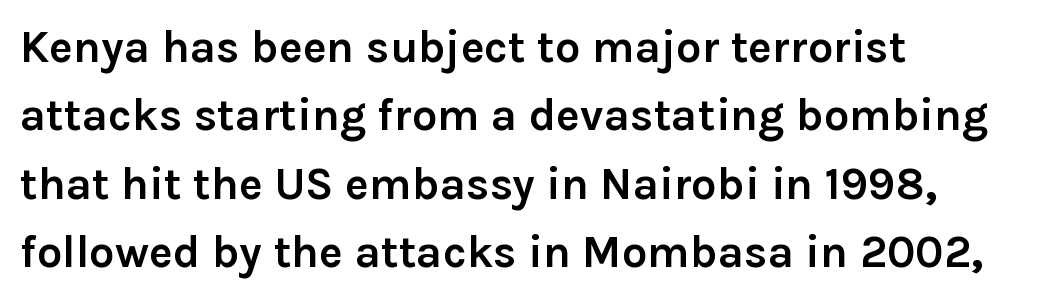
{"serif": "no", "italic": "no", "bold": "yes", "weight": "semibold", "width": "normal", "stroke_contrast": "low", "x_height": "medium", "monospaced": "no", "underline": "no", "align": "left", "line_spacing": "normal", "line_spacing_ratio": 1.52, "letter_spacing": "normal", "letter_spacing_em": 0.0, "glyph_px": 45}
